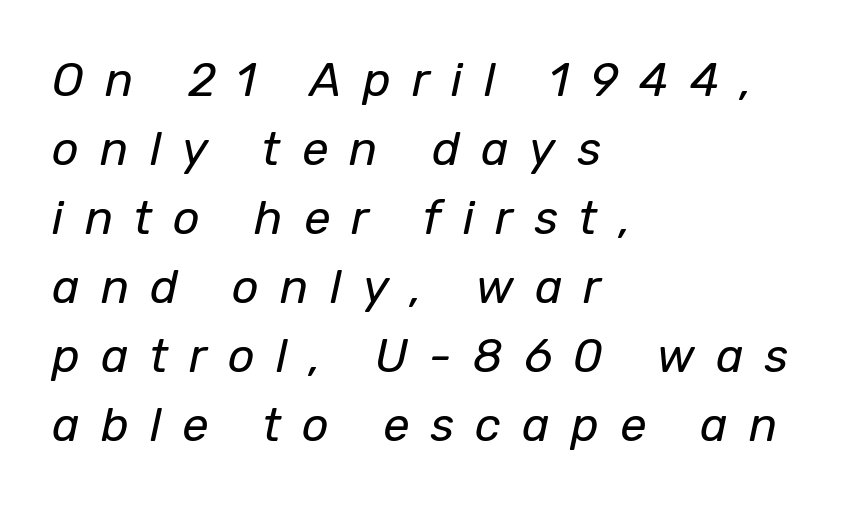
The image shows 47 px regular-weight type, italic (leaning right); set left-aligned, normal line spacing (1.47x), unusually wide letter spacing (+0.45 em), not underlined; low stroke contrast and a medium x-height.
